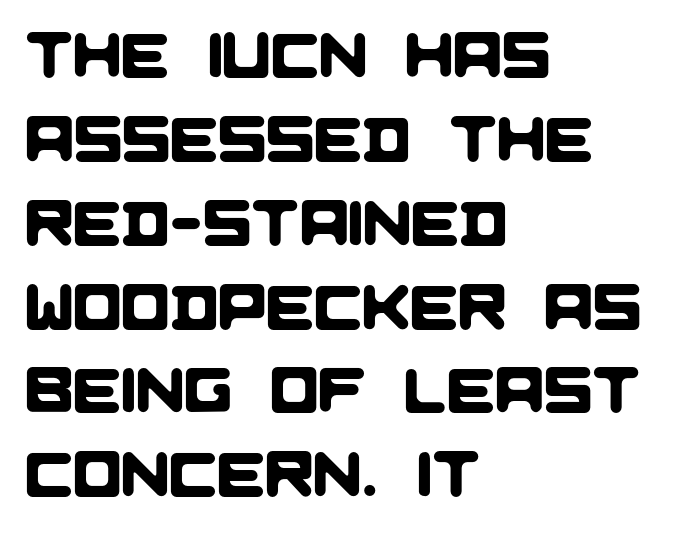
{"serif": "no", "width": "normal", "stroke_contrast": "low", "x_height": "large", "monospaced": "no", "underline": "no", "align": "left", "line_spacing": "normal", "line_spacing_ratio": 1.31, "letter_spacing": "normal", "letter_spacing_em": 0.0, "glyph_px": 64}
